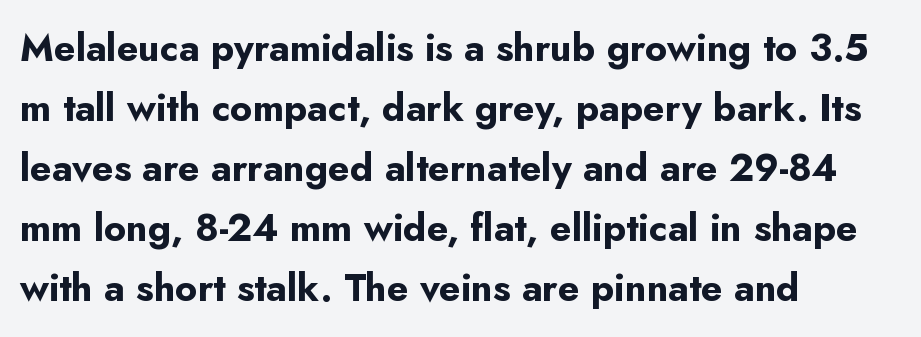
Q: Is the text bold? A: Yes.
Q: Is the text italic (slanted)? A: No, it is upright.
Q: Is the typeface a serif or a sans-serif typeface? A: Sans-serif.
Q: Is the text underlined? A: No.
Q: How is the paragraph aligned? A: Left-aligned.
Q: Is the spacing between letters normal or unusually wide? A: Normal.
Q: Is the spacing between lines tight, normal or loose? A: Normal.
Q: Width (condensed, normal, or wide)? A: Normal.
Q: Stroke contrast? A: Low.
Q: x-height? A: Small.
Q: Monospaced? A: No.
